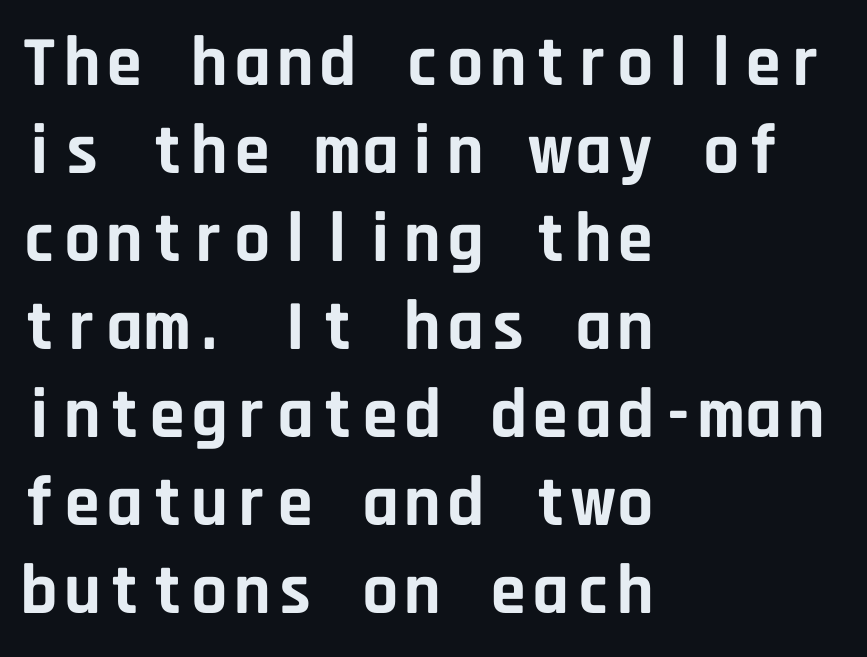
{"serif": "no", "italic": "no", "bold": "yes", "weight": "bold", "width": "normal", "stroke_contrast": "low", "x_height": "large", "monospaced": "yes", "underline": "no", "align": "left", "line_spacing_ratio": 1.24, "letter_spacing": "normal", "letter_spacing_em": 0.0, "glyph_px": 71}
